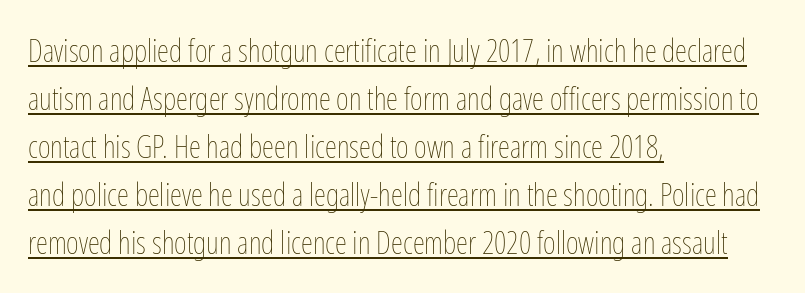
Q: Is the text bold? A: No.
Q: Is the text italic (slanted)? A: No, it is upright.
Q: Is the text underlined? A: Yes.
Q: How is the paragraph aligned? A: Left-aligned.
Q: Is the spacing between letters normal or unusually wide? A: Normal.
Q: Is the spacing between lines tight, normal or loose? A: Normal.
Q: Width (condensed, normal, or wide)? A: Condensed.
Q: Stroke contrast? A: Low.
Q: x-height? A: Medium.
Q: Monospaced? A: No.
